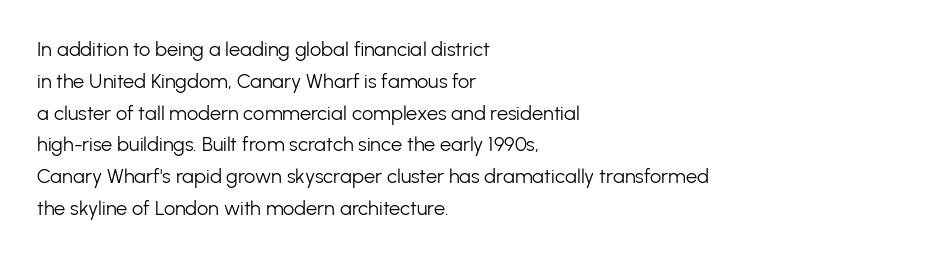
Q: Is the text bold? A: No.
Q: Is the text italic (slanted)? A: No, it is upright.
Q: Is the text underlined? A: No.
Q: How is the paragraph aligned? A: Left-aligned.
Q: Is the spacing between letters normal or unusually wide? A: Normal.
Q: Is the spacing between lines tight, normal or loose? A: Normal.
